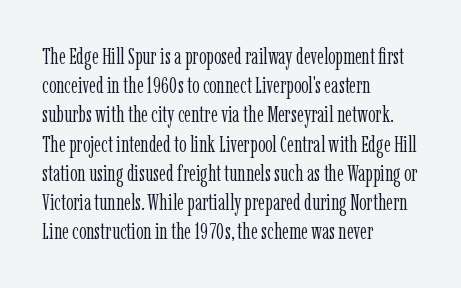
The image shows 23 px text type, upright; set left-aligned, normal line spacing (1.27x), normal letter spacing, not underlined.
